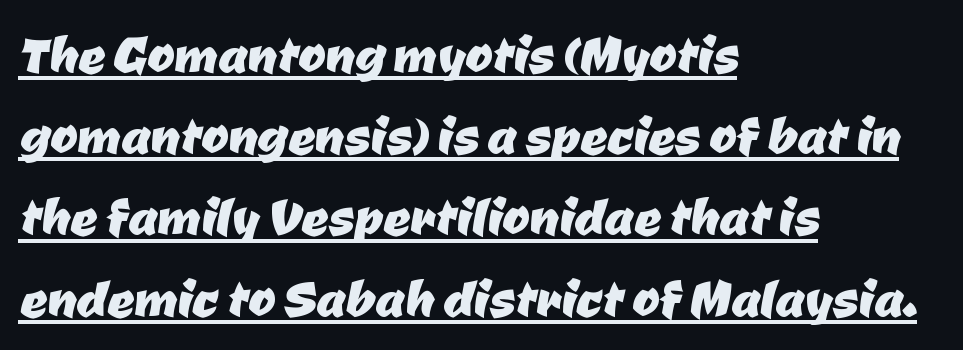
Teacher's note: observe the even left margin — that is flush-left alignment. Serifs: no, the terminals of the letterforms are clean. Default kerning and tracking; the words read as compact shapes. The rendering uses the underline text-decoration.
